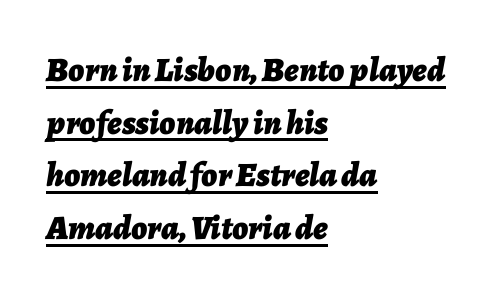
{"italic": "yes", "lean": "right", "slant_degrees": 7, "bold": "yes", "weight": "bold", "width": "normal", "stroke_contrast": "low", "x_height": "medium", "monospaced": "no", "underline": "yes", "align": "left", "line_spacing": "normal", "line_spacing_ratio": 1.55, "letter_spacing": "normal", "letter_spacing_em": 0.0, "glyph_px": 34}
